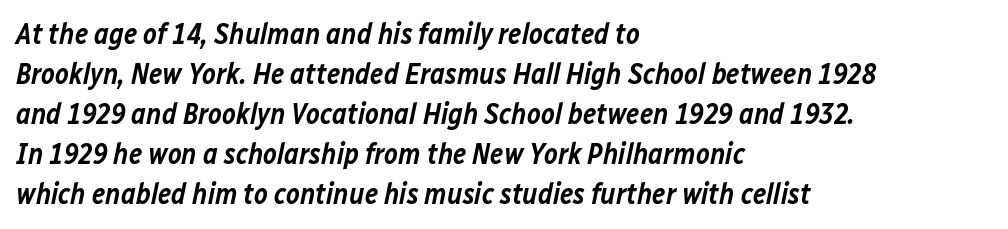
{"italic": "yes", "lean": "right", "slant_degrees": 12, "bold": "semi", "weight": "semibold", "width": "normal", "stroke_contrast": "low", "x_height": "medium", "monospaced": "no", "underline": "no", "align": "left", "line_spacing": "normal", "line_spacing_ratio": 1.38, "letter_spacing": "normal", "letter_spacing_em": 0.0, "glyph_px": 29}
